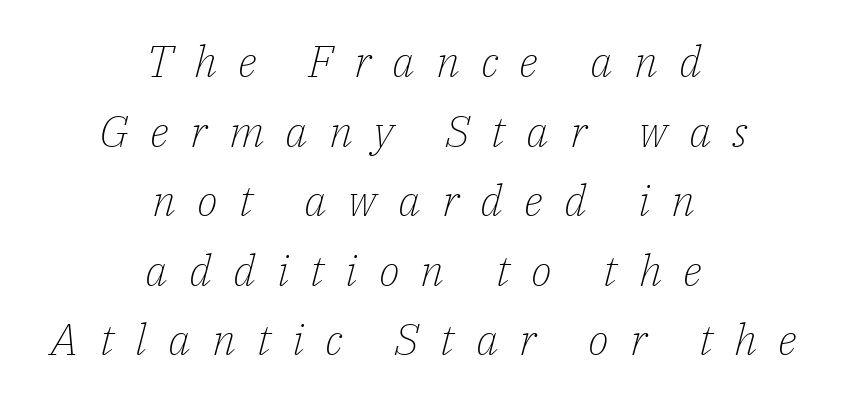
The image shows 44 px light serif type, italic (leaning right); set centered, normal line spacing (1.58x), unusually wide letter spacing (+0.48 em), not underlined; low stroke contrast and a medium x-height.
